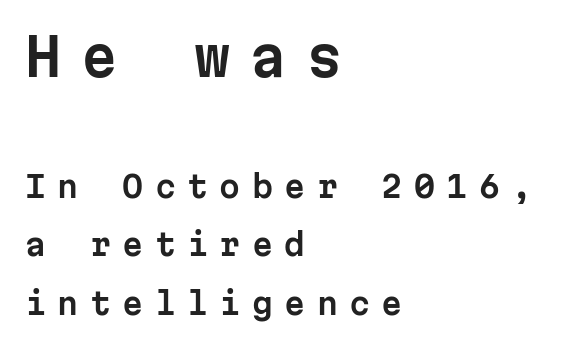
Q: Is the text italic (slanted)? A: No, it is upright.
Q: Is the typeface a serif or a sans-serif typeface? A: Sans-serif.
Q: Is the text underlined? A: No.
Q: How is the paragraph aligned? A: Left-aligned.
Q: Is the spacing between letters normal or unusually wide? A: Unusually wide.
Q: Is the spacing between lines tight, normal or loose? A: Loose.
Q: Which block of text is set in a larger size, the first (top) or the second (bottom)? A: The first (top) one.
Q: Width (condensed, normal, or wide)? A: Normal.
Q: Stroke contrast? A: Low.
Q: x-height? A: Medium.
Q: Monospaced? A: Yes.
